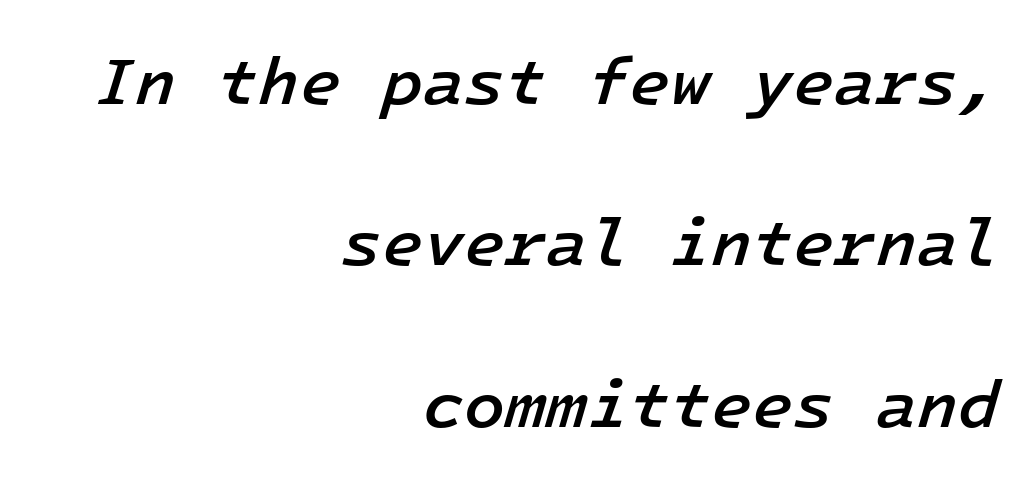
The image shows 67 px semibold type, italic (leaning right), monospaced; set right-aligned, loose line spacing (2.41x), normal letter spacing, not underlined; low stroke contrast and a medium x-height.
